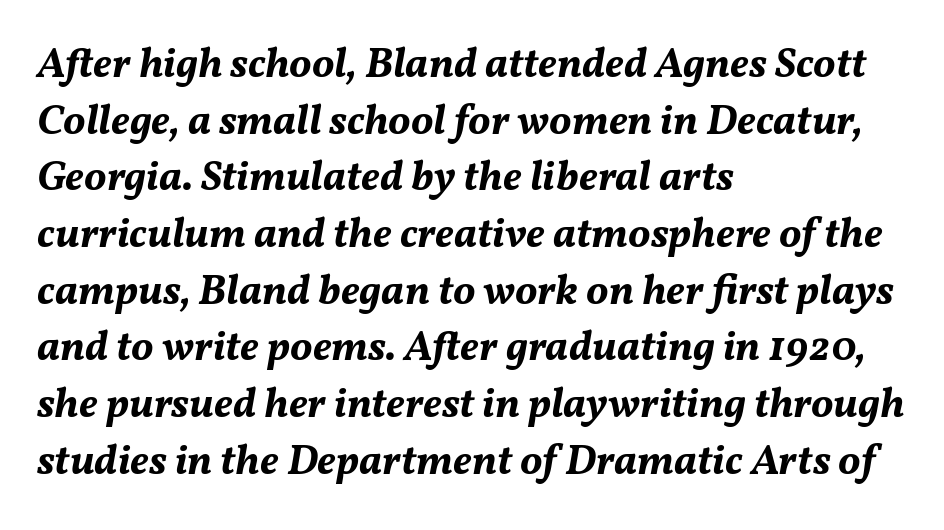
The image shows 42 px bold type, italic (leaning right); set left-aligned, normal line spacing (1.35x), normal letter spacing, not underlined; medium stroke contrast and a medium x-height.
